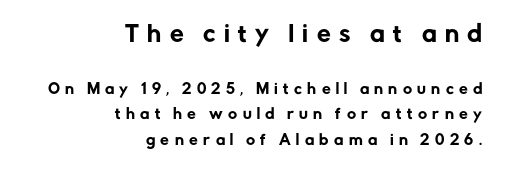
Lines of text with bare space underneath. Note: larger setting up top, smaller setting below. Characters remain perfectly vertical along every line. A flush-right, rag-left setting is used for this passage. The horizontal fit of the characters is loose and conspicuously gappy.
